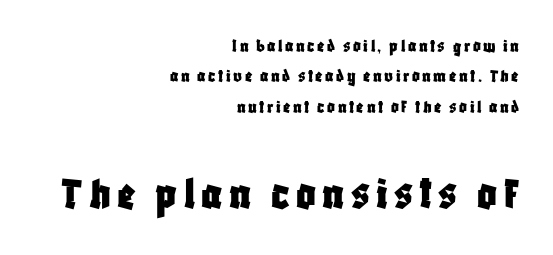
The image shows 48 px condensed sans-serif type, upright; set right-aligned, normal line spacing (1.6x), not underlined; the second (bottom) block is 2.53x larger; low stroke contrast and a large x-height.
